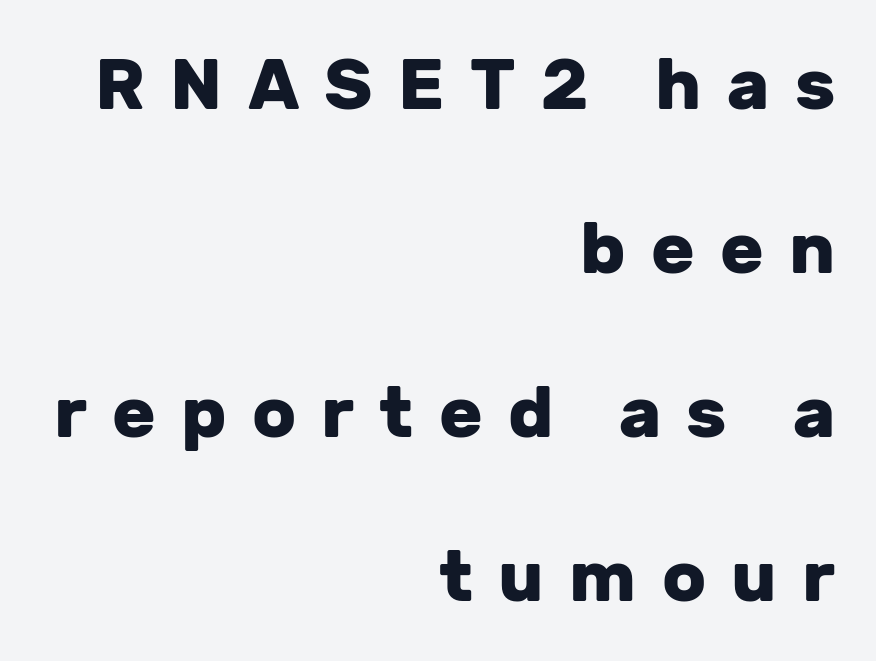
The paragraph shown leans on its right margin. Does the leading feel generous? Absolutely, it's lavish. You'd pick this weight for a headline — it's a proper bold. Each letter keeps its own natural width here, so spacing adapts to shape. No feet cap the strokes, marking this as sans-serif type.
